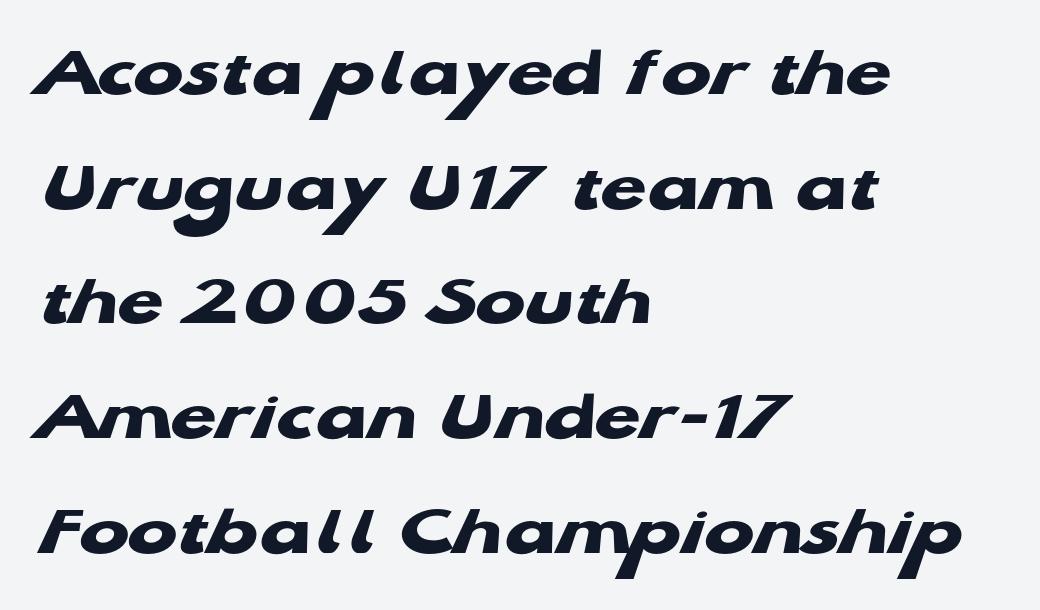
{"serif": "no", "bold": "yes", "weight": "heavy", "width": "wide", "stroke_contrast": "low", "x_height": "medium", "monospaced": "no", "underline": "no", "align": "left", "line_spacing": "normal", "line_spacing_ratio": 1.55, "letter_spacing": "normal", "letter_spacing_em": 0.0, "glyph_px": 74}
